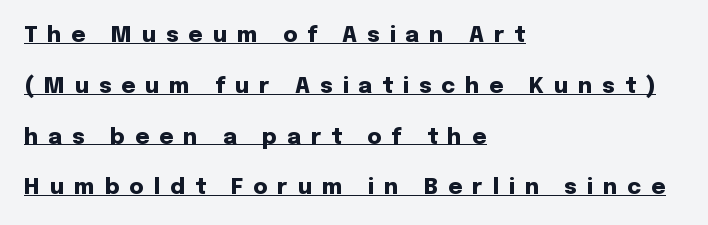
Posture: straight, roman, zero tilt. Look at the stroke-to-counter ratio: heavy, a bold. This rendering widens character spacing well past its baseline value. Line beginnings align vertically; line endings do not. Whoever set this chose breathing room over compactness in the vertical rhythm.
